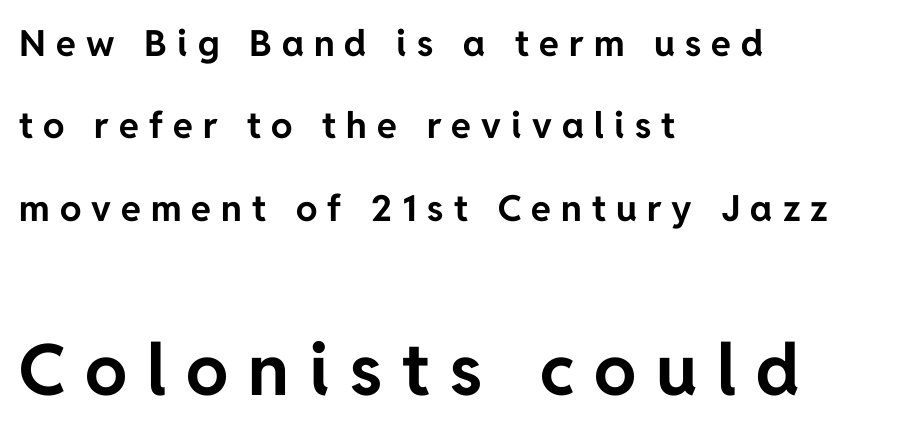
The image shows 71 px bold sans-serif type, upright; set left-aligned, loose line spacing (2.29x), unusually wide letter spacing (+0.28 em), not underlined; the second (bottom) block is 1.97x larger; low stroke contrast and a medium x-height.
